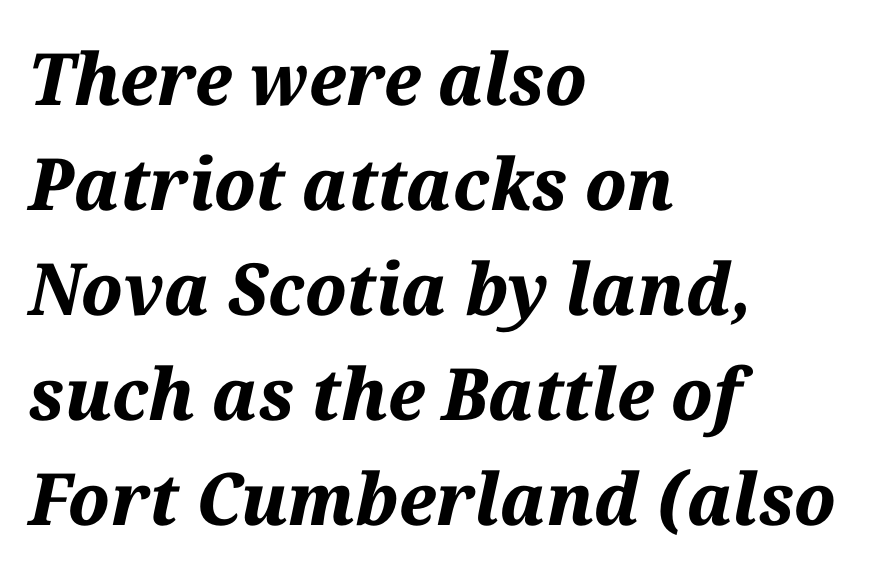
{"italic": "yes", "lean": "right", "slant_degrees": 12, "bold": "yes", "weight": "bold", "width": "normal", "stroke_contrast": "medium", "x_height": "medium", "monospaced": "no", "underline": "no", "align": "left", "line_spacing": "normal", "line_spacing_ratio": 1.46, "letter_spacing": "normal", "letter_spacing_em": 0.0, "glyph_px": 72}
